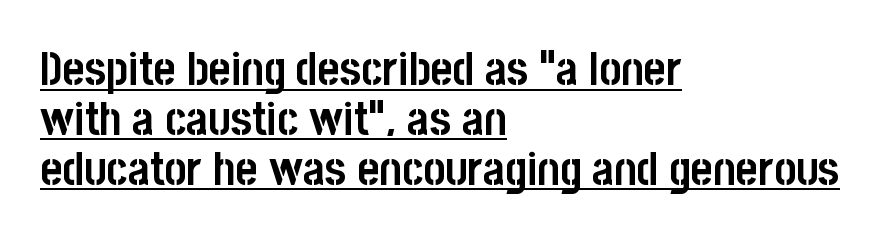
Weight: bold. What kind of face is this? One without serifs — a sans. Where is the straight margin? On the left. The rendering uses the underline text-decoration. The vertical gap from one line to the next is small. The letters stand upright; this is a roman face.
